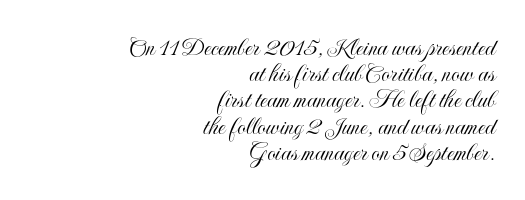
Closely set lines give the paragraph a compact silhouette. Each line ends at the same right margin while the left side varies. The gap between lines stays unmarked.
